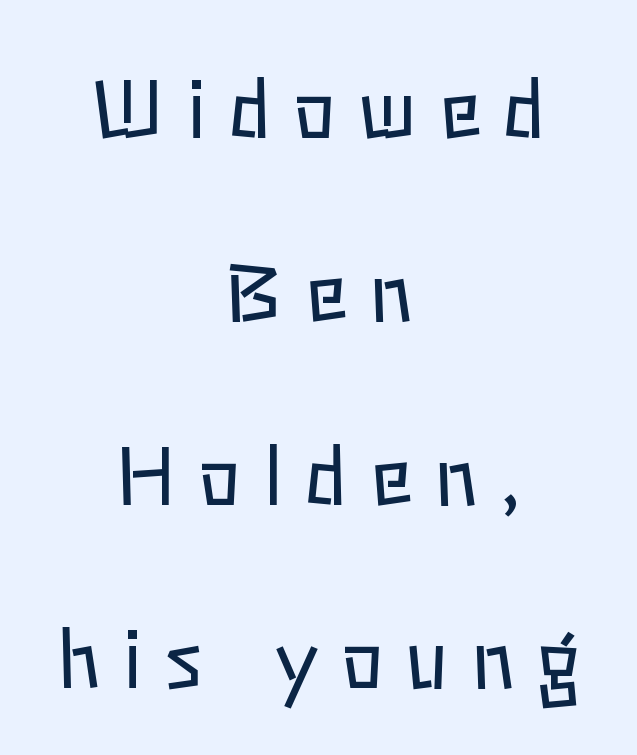
Regarding leading, the lines here are spaced well apart. Words appear elongated and porous because spacing is wide. Unlike italic type, these characters show no tilt at all. One-word summary of the alignment: center. Varying glyph widths throughout — classic text-font behaviour. Each stroke keeps to a modest, everyday thickness or less.
